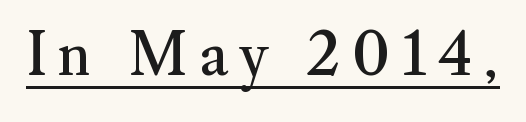
Compared with undecorated copy, this sample adds a rule below the words. Character widths vary here, with narrow letters taking less room than wide ones. Italic: no, the glyphs are upright roman. Weight class: somewhere from thin through regular. Are there feet on the stems? There are — it's a serif.
